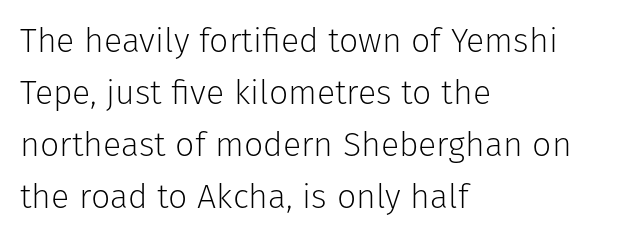
Q: Is the text bold? A: No.
Q: Is the text italic (slanted)? A: No, it is upright.
Q: Is the typeface a serif or a sans-serif typeface? A: Sans-serif.
Q: Is the text underlined? A: No.
Q: How is the paragraph aligned? A: Left-aligned.
Q: Is the spacing between letters normal or unusually wide? A: Normal.
Q: Is the spacing between lines tight, normal or loose? A: Normal.
Q: Width (condensed, normal, or wide)? A: Normal.
Q: Stroke contrast? A: Low.
Q: x-height? A: Medium.
Q: Monospaced? A: No.
